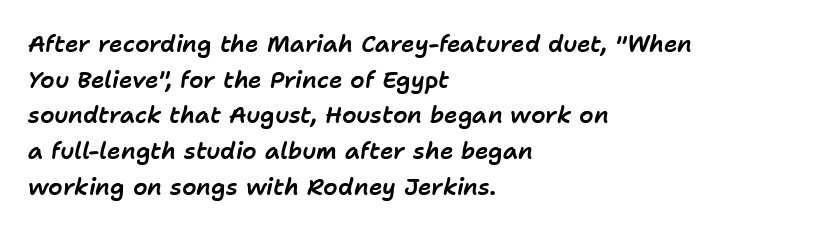
Bare-footed words on every line. Each line starts at the same left margin while the right side varies. These lines sit exactly where default settings would place them. You can tell it's italic because the verticals aren't actually vertical. This sample uses plain, unmodified letter spacing.
